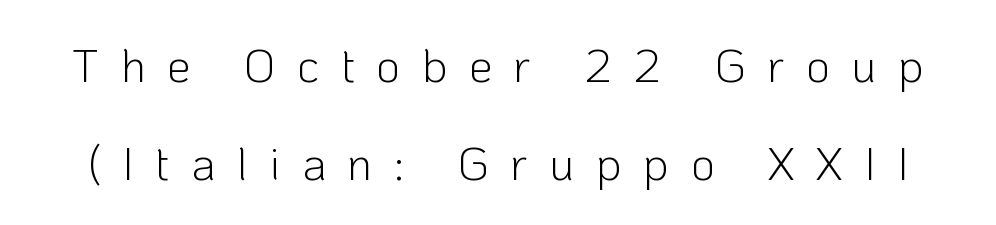
The image shows 46 px light sans-serif type, upright; set loose line spacing (2.13x), unusually wide letter spacing (+0.47 em), not underlined; low stroke contrast and a medium x-height.
